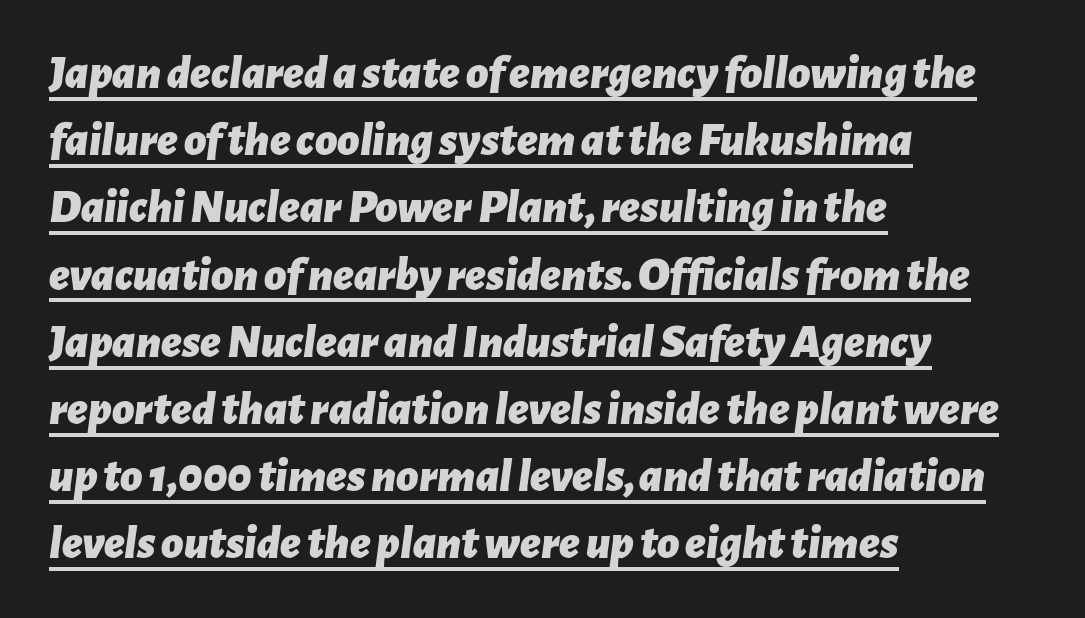
The rendering uses natural spacing where letterforms have individual widths. Typographic density is high because the face is bold. When letters slant like this, we call the style italic. A rule runs beneath these lines of type. Typeset ragged right — the left edge is the straight one. The rendering uses a moderate line-height, typical for paragraphs.
